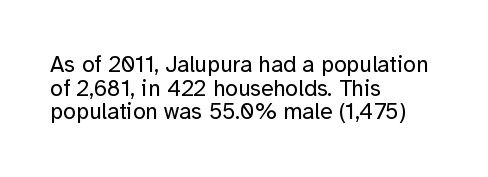
The leading is snug, giving the passage a crowded texture. The font sits on the lighter half of the weight spectrum, regular included. The text block is weighted toward the left margin, trailing off unevenly rightward. Does the lettering tilt? It doesn't — this is upright.
